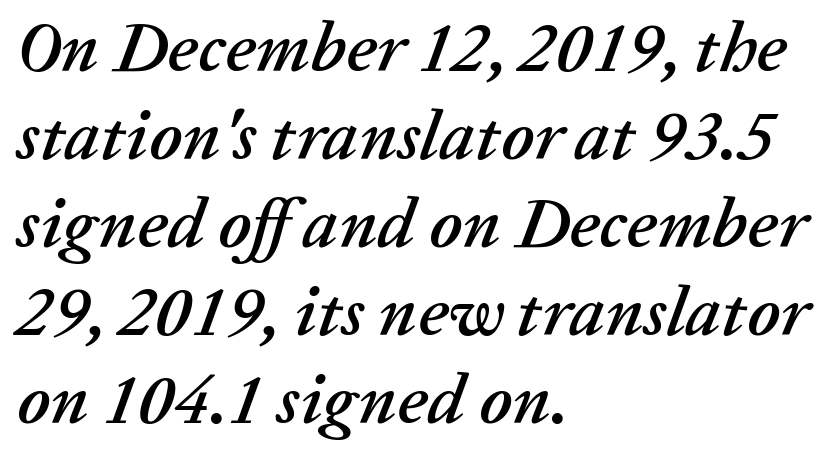
{"italic": "yes", "lean": "right", "slant_degrees": 20, "width": "normal", "stroke_contrast": "low", "x_height": "medium", "monospaced": "no", "underline": "no", "align": "left", "line_spacing_ratio": 1.24, "letter_spacing": "normal", "letter_spacing_em": 0.0, "glyph_px": 71}
